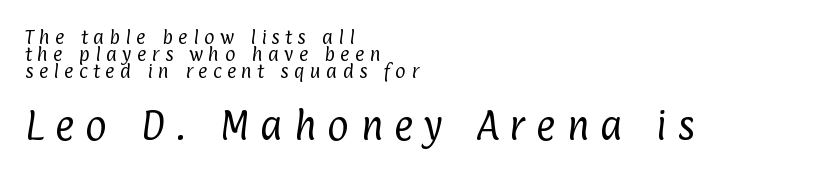
The image shows 33 px regular-weight, condensed sans-serif type; set left-aligned, tight line spacing (1.05x), unusually wide letter spacing (+0.34 em), not underlined; the second (bottom) block is 2.06x larger; low stroke contrast and a medium x-height.
